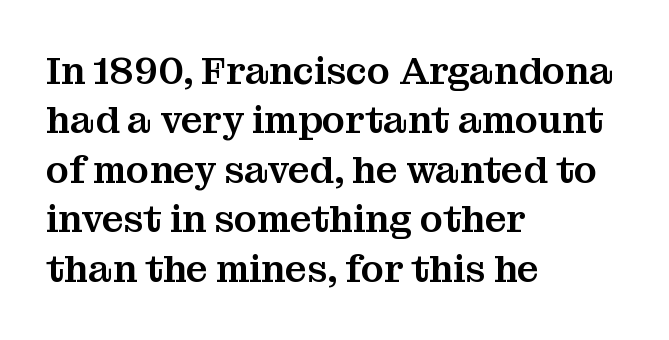
{"serif": "yes", "italic": "no", "width": "normal", "stroke_contrast": "medium", "x_height": "medium", "monospaced": "no", "underline": "no", "align": "left", "line_spacing": "normal", "line_spacing_ratio": 1.3, "letter_spacing": "normal", "letter_spacing_em": 0.0, "glyph_px": 38}
